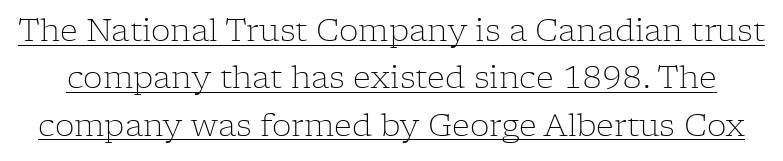
Q: Is the text bold? A: No.
Q: Is the text italic (slanted)? A: No, it is upright.
Q: Is the typeface a serif or a sans-serif typeface? A: Serif.
Q: Is the text underlined? A: Yes.
Q: Is the spacing between letters normal or unusually wide? A: Normal.
Q: Is the spacing between lines tight, normal or loose? A: Normal.
Q: Width (condensed, normal, or wide)? A: Normal.
Q: Stroke contrast? A: Low.
Q: x-height? A: Medium.
Q: Monospaced? A: No.
